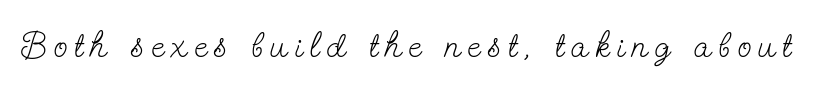
Q: Is the text bold? A: No.
Q: Is the text italic (slanted)? A: Yes.
Q: Is the typeface a serif or a sans-serif typeface? A: Serif.
Q: Is the text underlined? A: No.
Q: Is the spacing between letters normal or unusually wide? A: Unusually wide.
Q: Width (condensed, normal, or wide)? A: Condensed.
Q: Stroke contrast? A: Low.
Q: x-height? A: Small.
Q: Monospaced? A: No.
